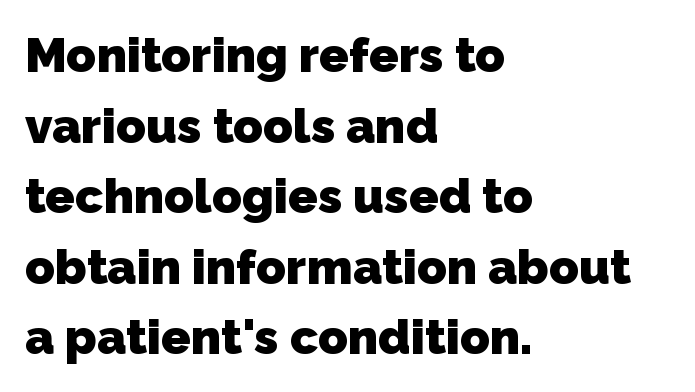
{"serif": "no", "bold": "yes", "weight": "heavy", "width": "normal", "stroke_contrast": "low", "x_height": "medium", "monospaced": "no", "underline": "no", "align": "left", "line_spacing": "normal", "line_spacing_ratio": 1.44, "letter_spacing": "normal", "letter_spacing_em": 0.0, "glyph_px": 49}
